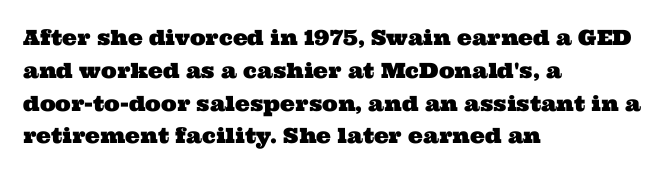
Q: Is the text underlined? A: No.
Q: How is the paragraph aligned? A: Left-aligned.
Q: Is the spacing between letters normal or unusually wide? A: Normal.
Q: Is the spacing between lines tight, normal or loose? A: Normal.
